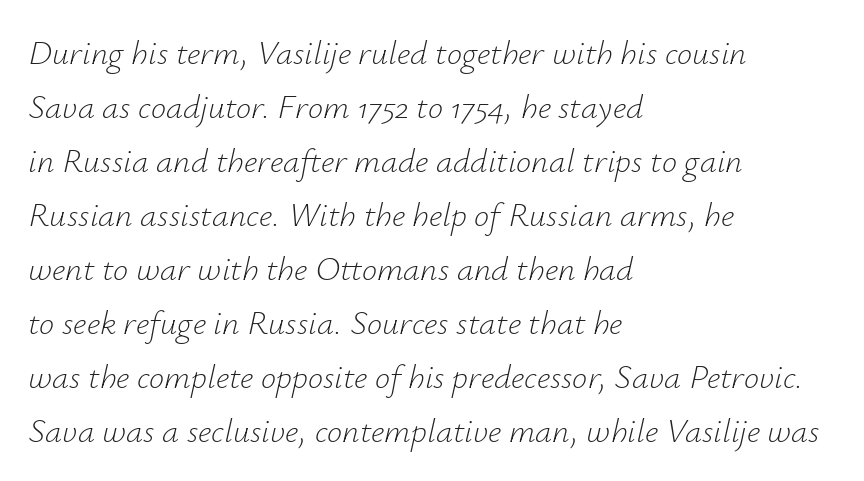
The image shows 34 px light type, italic (leaning right); set left-aligned, normal line spacing (1.59x), normal letter spacing, not underlined; low stroke contrast and a small x-height.
